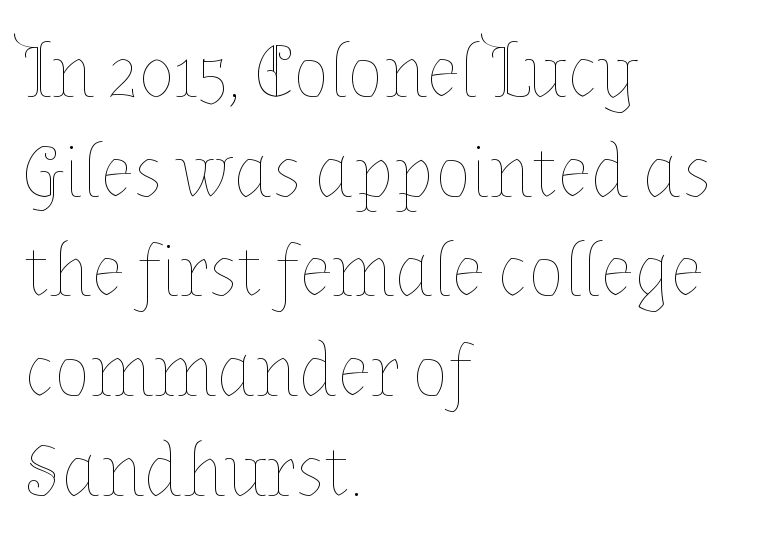
The image shows 75 px thin type, upright; set left-aligned, normal line spacing (1.33x), normal letter spacing, not underlined; low stroke contrast and a medium x-height.
